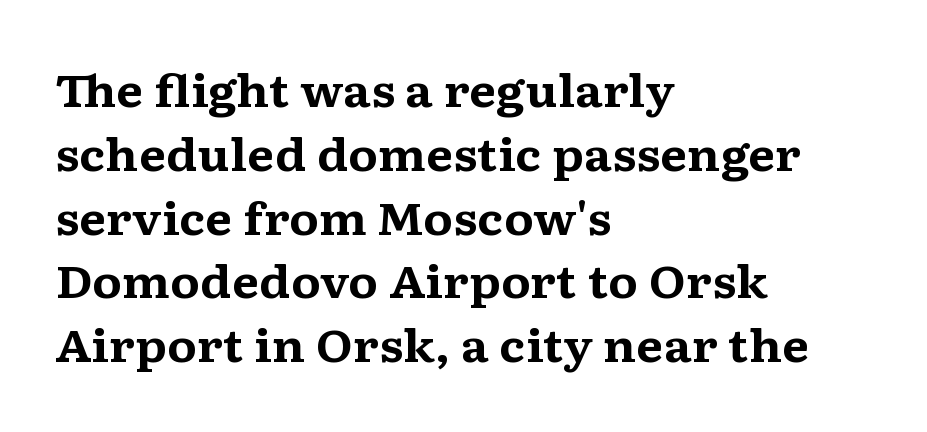
Here the glyphs are tracked normally, forming tight word shapes. You could not count columns in this text — the font is proportionally spaced. The glyphs are unaccompanied by any horizontal stroke below them. Every character sits straight up, as roman type does.
